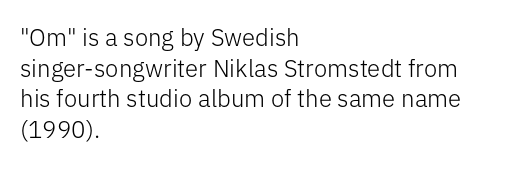
Q: Is the text bold? A: No.
Q: Is the text italic (slanted)? A: No, it is upright.
Q: Is the text underlined? A: No.
Q: How is the paragraph aligned? A: Left-aligned.
Q: Is the spacing between letters normal or unusually wide? A: Normal.
Q: Is the spacing between lines tight, normal or loose? A: Normal.
